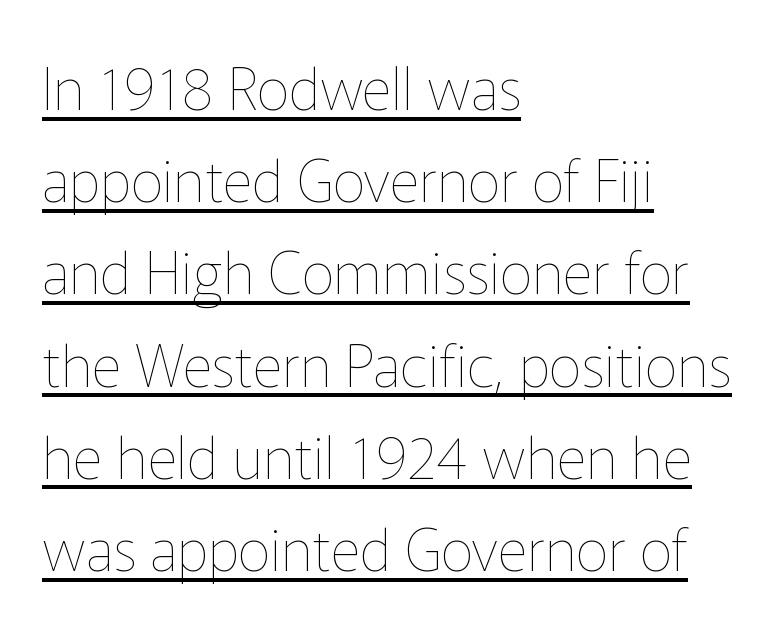
The image shows 58 px thin type, upright; set left-aligned, normal line spacing (1.59x), normal letter spacing, underlined; low stroke contrast and a medium x-height.
